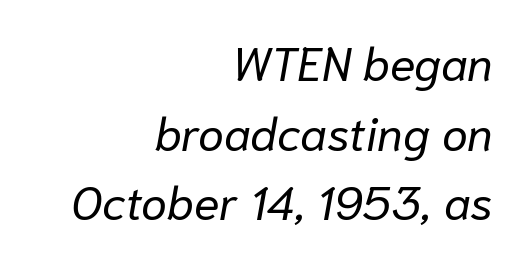
The image shows 47 px regular-weight type, italic (leaning right); set right-aligned, normal line spacing (1.48x), normal letter spacing, not underlined; low stroke contrast and a medium x-height.
